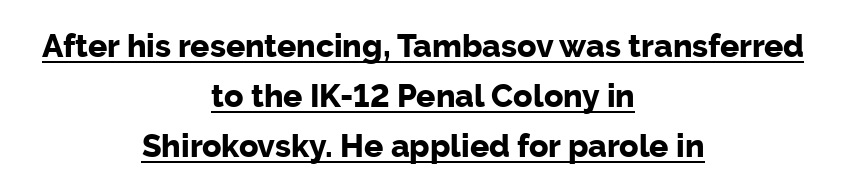
The image shows 32 px bold sans-serif type, upright; set centered, normal line spacing (1.57x), normal letter spacing, underlined; low stroke contrast and a medium x-height.
